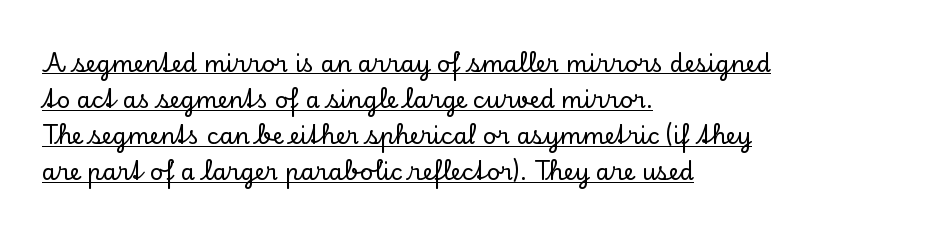
{"italic": "no", "underline": "yes", "align": "left", "line_spacing": "normal", "line_spacing_ratio": 1.57, "letter_spacing": "normal", "letter_spacing_em": 0.0, "glyph_px": 23}
